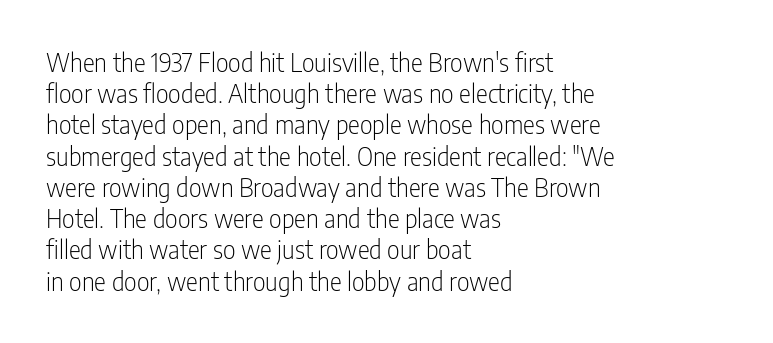
{"italic": "no", "bold": "no", "underline": "no", "align": "left", "line_spacing": "normal", "line_spacing_ratio": 1.25, "letter_spacing": "normal", "letter_spacing_em": 0.0, "glyph_px": 25}
